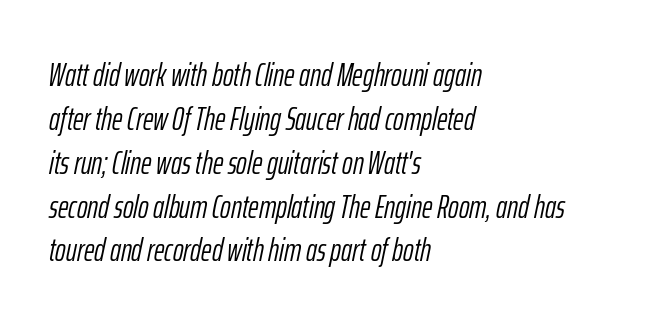
{"italic": "yes", "lean": "right", "slant_degrees": 12, "bold": "no", "weight": "light", "width": "condensed", "stroke_contrast": "low", "x_height": "medium", "monospaced": "no", "underline": "no", "align": "left", "line_spacing": "normal", "line_spacing_ratio": 1.37, "letter_spacing": "normal", "letter_spacing_em": 0.0, "glyph_px": 32}
